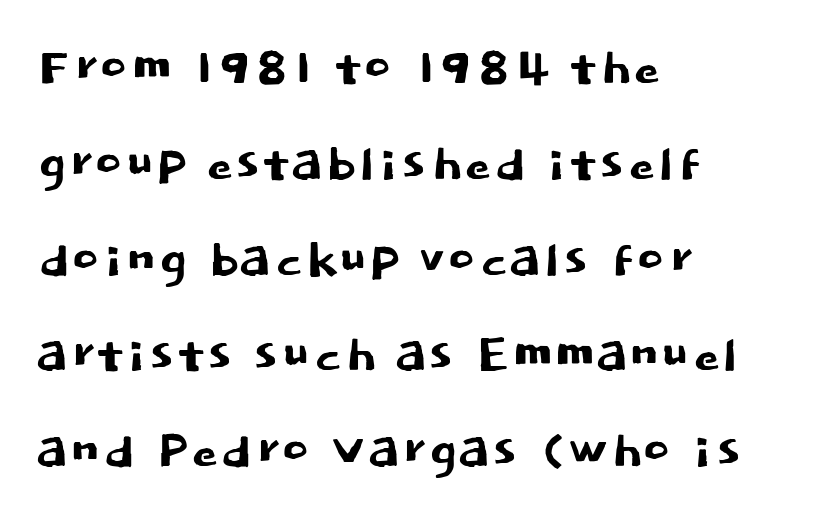
{"serif": "no", "italic": "no", "width": "normal", "stroke_contrast": "low", "x_height": "large", "monospaced": "no", "underline": "no", "align": "left", "line_spacing": "normal", "line_spacing_ratio": 1.43, "letter_spacing": "normal", "letter_spacing_em": 0.0, "glyph_px": 67}
